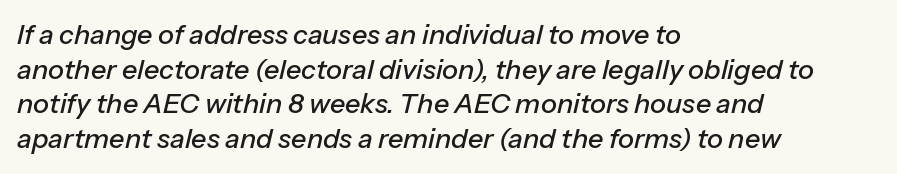
The image shows 27 px text type, italic (leaning right); set left-aligned, normal line spacing (1.28x), normal letter spacing, not underlined.
